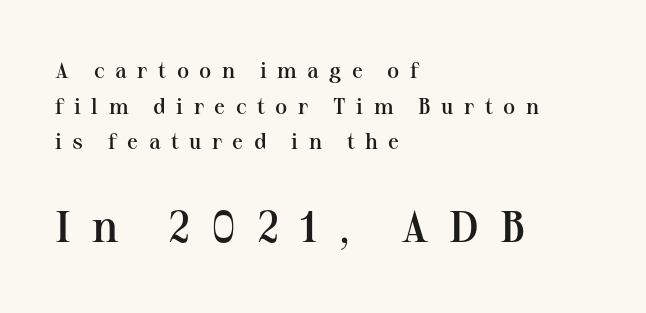
Larger block? The one below; the one above is distinctly smaller. You could not count columns in this text — the font is proportionally spaced. The rendering uses a semibold face; strokes are thickened but not to full bold. Type style note: has serifs.
